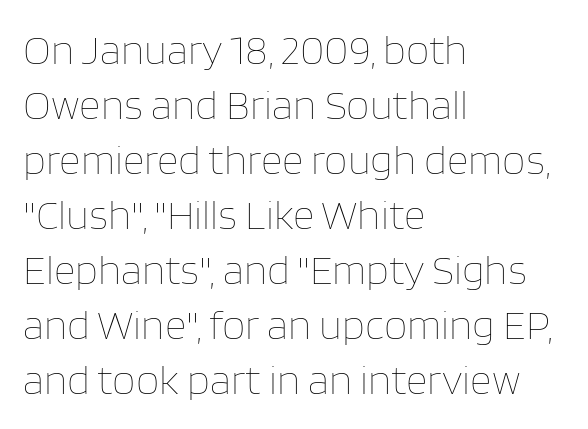
The block of text has a typical density, with ordinary space between rows. This rendering features lettering with no underline. Here the glyphs are tracked normally, forming tight word shapes. All the whitespace from short lines collects on the right. Is this a fixed-width face? No — the glyphs have proportional, varying widths. A light-to-regular cut is what we see here.
